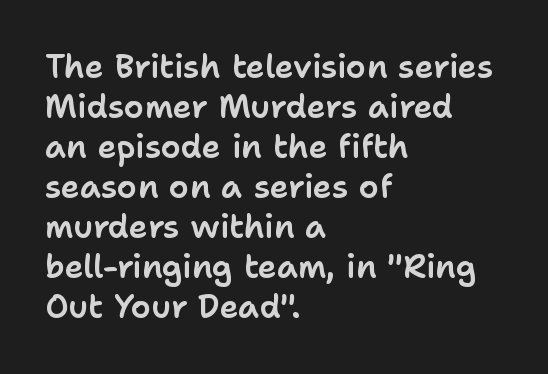
{"serif": "no", "italic": "no", "width": "normal", "stroke_contrast": "low", "x_height": "medium", "monospaced": "no", "underline": "no", "align": "left", "line_spacing": "normal", "line_spacing_ratio": 1.25, "letter_spacing": "normal", "letter_spacing_em": 0.0, "glyph_px": 32}
